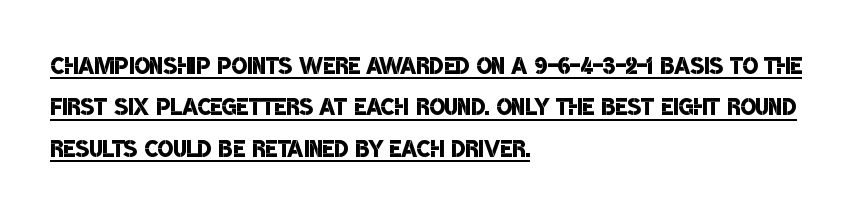
Leftover space on each line is placed entirely after the last word. The letters carry no serifs — their stems end cleanly without finishing strokes. Looks like regular typesetting: each glyph gets only the width it needs. Summary of vertical rhythm: regular, with standard interline spacing. As a designer I'd log this as weight 600, semibold.
